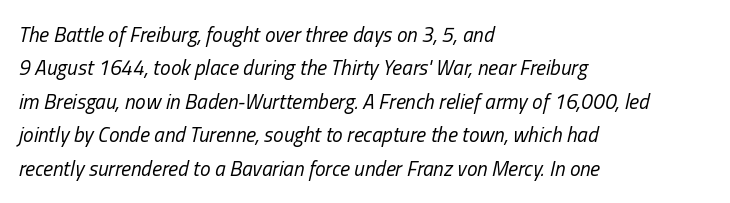
Q: Is the text bold? A: No.
Q: Is the text italic (slanted)? A: Yes, it leans right by about 13 degrees.
Q: Is the text underlined? A: No.
Q: How is the paragraph aligned? A: Left-aligned.
Q: Is the spacing between letters normal or unusually wide? A: Normal.
Q: Is the spacing between lines tight, normal or loose? A: Normal.
